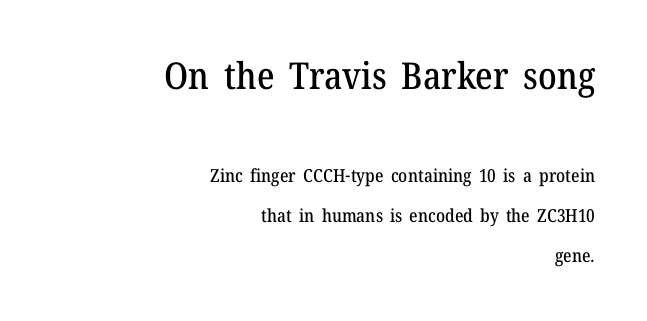
{"serif": "yes", "italic": "no", "width": "normal", "stroke_contrast": "medium", "x_height": "medium", "monospaced": "no", "underline": "no", "align": "right", "line_spacing": "loose", "line_spacing_ratio": 2.23, "letter_spacing": "normal", "letter_spacing_em": 0.0, "larger_block": "first", "size_ratio": 2.06, "glyph_px": 37}
